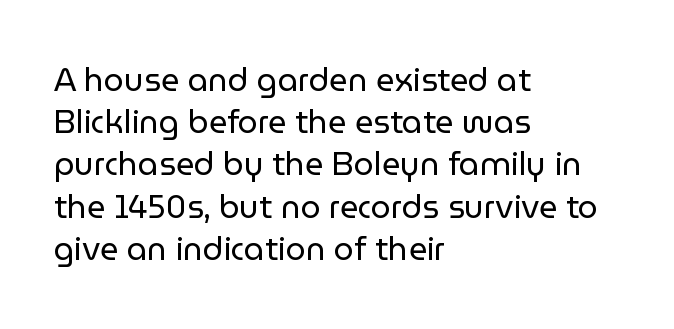
Q: Is the text bold? A: No.
Q: Is the text italic (slanted)? A: No, it is upright.
Q: Is the typeface a serif or a sans-serif typeface? A: Sans-serif.
Q: Is the text underlined? A: No.
Q: How is the paragraph aligned? A: Left-aligned.
Q: Is the spacing between letters normal or unusually wide? A: Normal.
Q: Is the spacing between lines tight, normal or loose? A: Normal.
Q: Width (condensed, normal, or wide)? A: Normal.
Q: Stroke contrast? A: Low.
Q: x-height? A: Medium.
Q: Monospaced? A: No.
